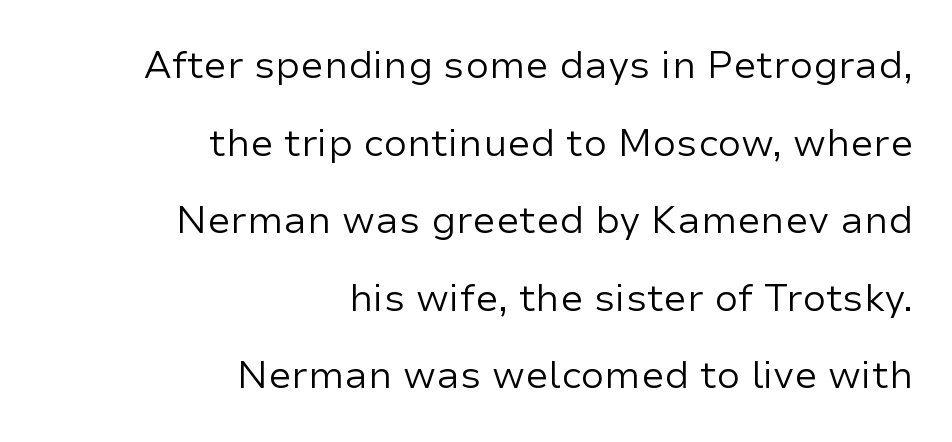
Lines of text with bare space underneath. If you measured baseline to baseline, you'd find a long distance. Here the designer chose a conventional face with non-uniform glyph widths. You could call the tracking neutral — neither tight nor loose. Weight: regular or lighter. The passage shown is typeset with a sans-serif family.
